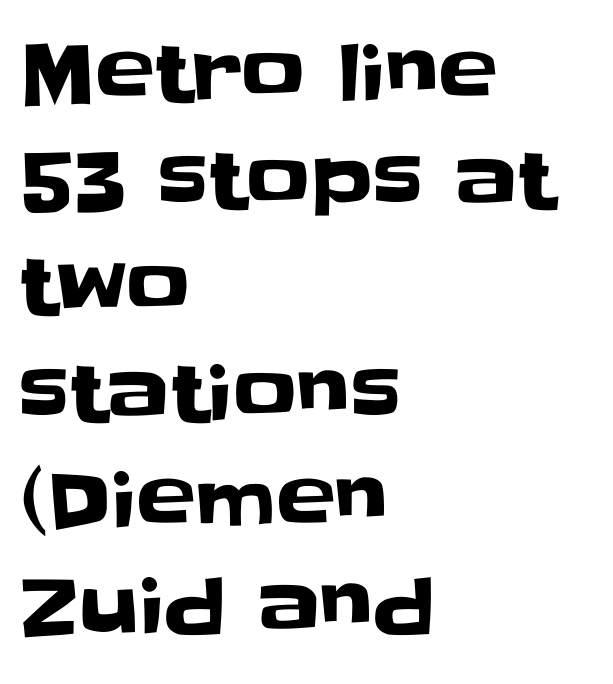
Is there any slant? The stems are plumb. Leading: standard. The line texture is even and compact thanks to regular tracking. Letters rest on an invisible, unmarked baseline. Letterform terminals end flat and unadorned throughout the passage.
